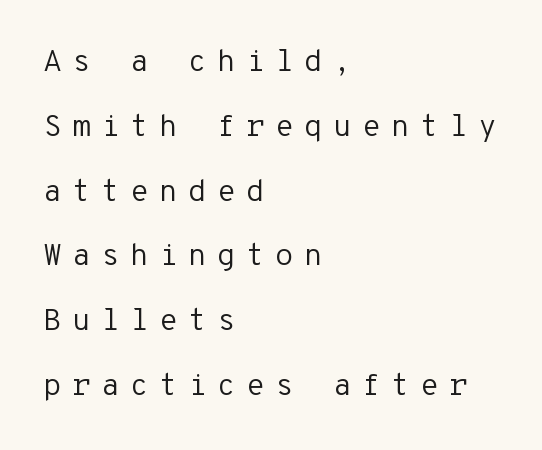
What kind of face is this? One without serifs — a sans. Every character here occupies the same horizontal width, giving the sample a typewriter-like rhythm. The letters stand upright; this is a roman face. In terms of leading, this rendering errs on the spacious side.
